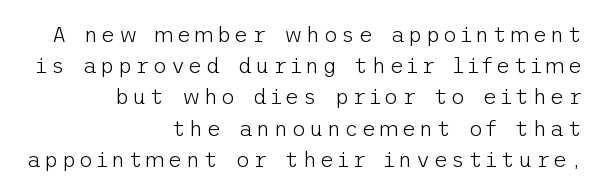
Q: Is the text bold? A: No.
Q: Is the text italic (slanted)? A: No, it is upright.
Q: Is the text underlined? A: No.
Q: How is the paragraph aligned? A: Right-aligned.
Q: Is the spacing between lines tight, normal or loose? A: Normal.
